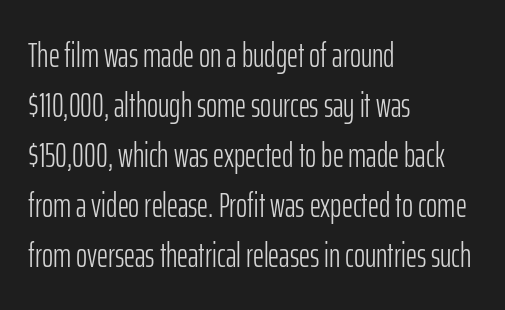
{"serif": "no", "italic": "no", "bold": "no", "weight": "light", "width": "condensed", "stroke_contrast": "low", "x_height": "medium", "monospaced": "no", "underline": "no", "align": "left", "line_spacing": "normal", "line_spacing_ratio": 1.47, "letter_spacing": "normal", "letter_spacing_em": 0.0, "glyph_px": 34}
